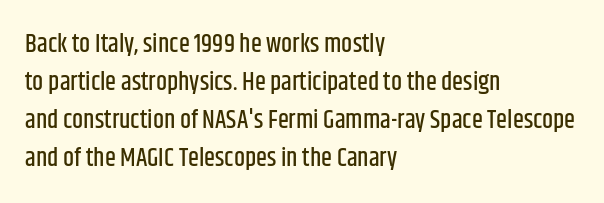
Plain, unruled lines of type. Each word holds together tightly as a unit, with standard inter-letter gaps. Every row of glyphs begins at an identical x-position on the left. Leading matches the norm, producing a regular column.
